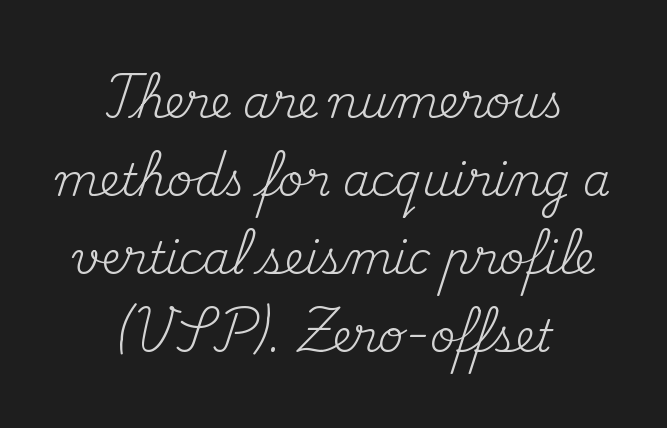
Q: Is the text bold? A: No.
Q: Is the text italic (slanted)? A: Yes.
Q: Is the typeface a serif or a sans-serif typeface? A: Serif.
Q: Is the text underlined? A: No.
Q: How is the paragraph aligned? A: Centered.
Q: Is the spacing between letters normal or unusually wide? A: Normal.
Q: Width (condensed, normal, or wide)? A: Normal.
Q: Stroke contrast? A: Medium.
Q: x-height? A: Small.
Q: Monospaced? A: No.
